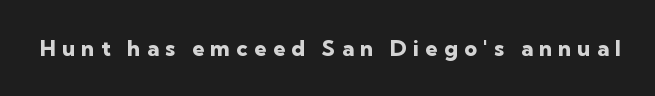
{"italic": "no", "bold": "yes", "underline": "no", "letter_spacing": "wide", "letter_spacing_em": 0.28, "glyph_px": 22}
